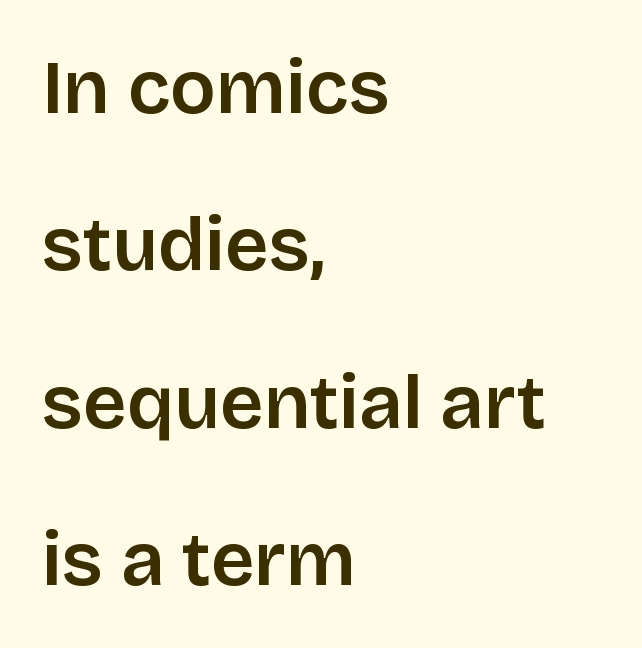
Is this a sans? Yes — the strokes have no serifs. Here the designer chose a conventional face with non-uniform glyph widths. Tracking here is standard; glyphs follow each other at the usual distance. Each new line begins a long way beneath the previous one. Reading down the block, your eye returns to a fixed left position each line.
